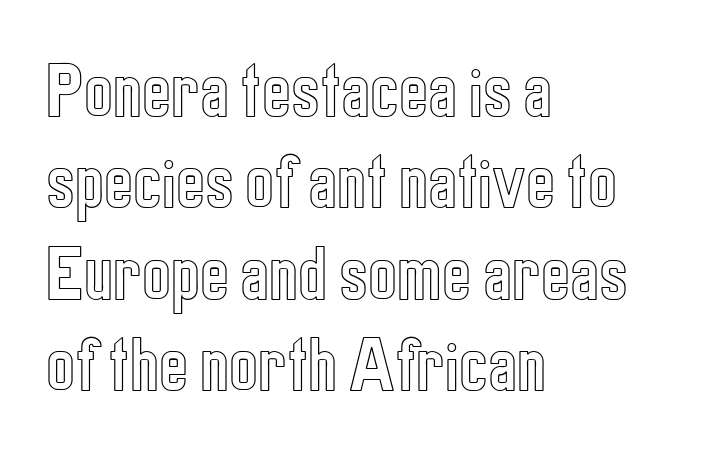
{"italic": "no", "width": "condensed", "x_height": "medium", "monospaced": "no", "underline": "no", "align": "left", "line_spacing": "normal", "line_spacing_ratio": 1.5, "letter_spacing": "normal", "letter_spacing_em": 0.0, "glyph_px": 61}
